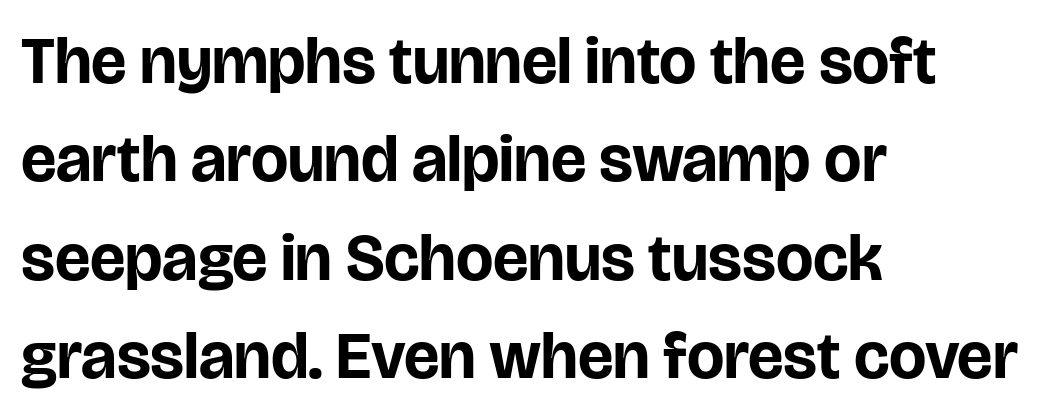
Q: Is the text bold? A: Yes.
Q: Is the text italic (slanted)? A: No, it is upright.
Q: Is the typeface a serif or a sans-serif typeface? A: Sans-serif.
Q: Is the text underlined? A: No.
Q: How is the paragraph aligned? A: Left-aligned.
Q: Is the spacing between letters normal or unusually wide? A: Normal.
Q: Is the spacing between lines tight, normal or loose? A: Normal.
Q: Width (condensed, normal, or wide)? A: Normal.
Q: Stroke contrast? A: Low.
Q: x-height? A: Large.
Q: Monospaced? A: No.
